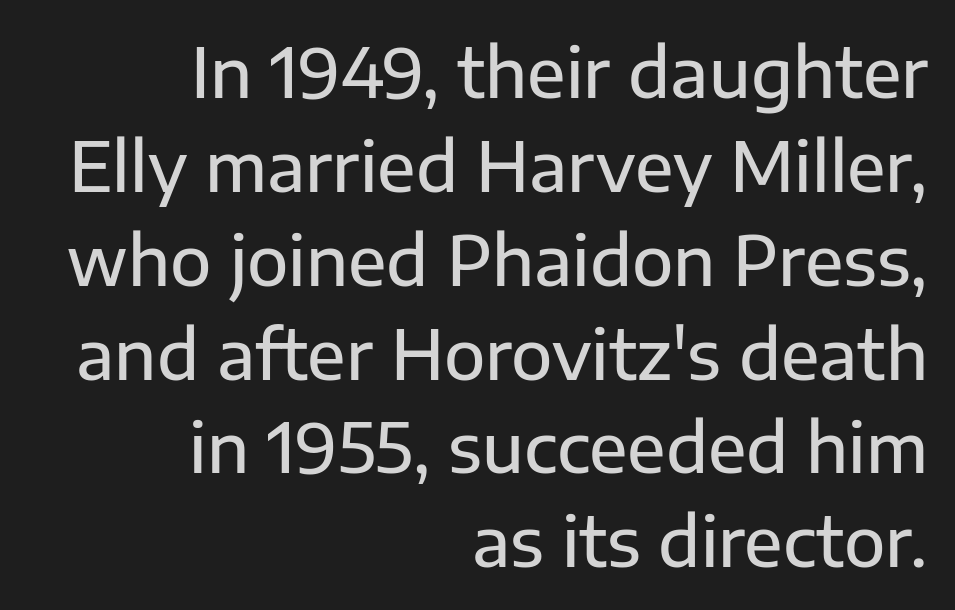
The passage shown has conventional tracking throughout. In terms of letterform style, serifs are entirely absent. Note the varied advance widths — an 'i' is clearly narrower than an 'm'. Quick note: not italic, upright.
